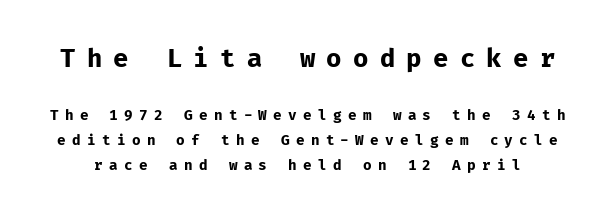
Q: Is the text bold? A: Yes.
Q: Is the text italic (slanted)? A: No, it is upright.
Q: Is the text underlined? A: No.
Q: Is the spacing between letters normal or unusually wide? A: Unusually wide.
Q: Which block of text is set in a larger size, the first (top) or the second (bottom)? A: The first (top) one.
